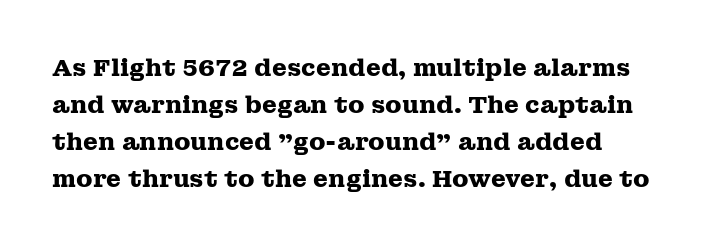
The type sits square on the baseline with zero lean. The baseline area is clear. Normally led — the rows are evenly, conventionally spaced. A full-strength bold gives these letters their thick strokes. Does extra space separate the letters? No, they use regular spacing.
